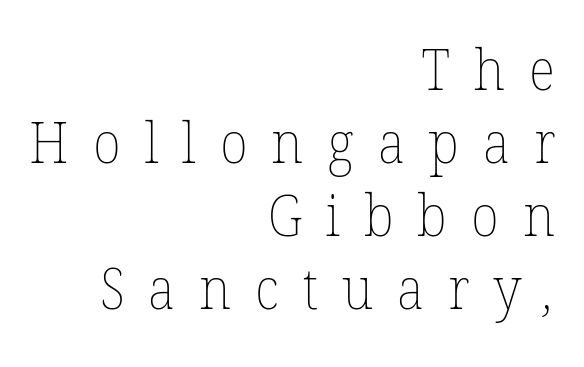
{"bold": "no", "weight": "thin", "width": "normal", "stroke_contrast": "low", "x_height": "medium", "monospaced": "no", "underline": "no", "align": "right", "line_spacing": "normal", "line_spacing_ratio": 1.28, "letter_spacing": "wide", "letter_spacing_em": 0.42, "glyph_px": 57}
